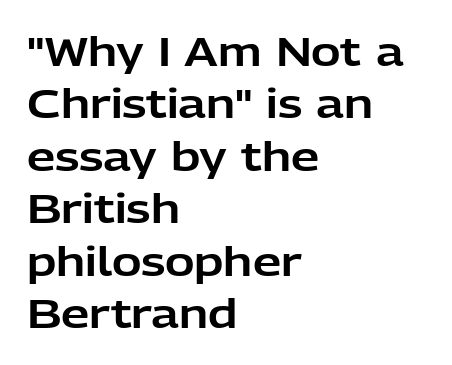
Q: Is the text italic (slanted)? A: No, it is upright.
Q: Is the typeface a serif or a sans-serif typeface? A: Sans-serif.
Q: Is the text underlined? A: No.
Q: How is the paragraph aligned? A: Left-aligned.
Q: Is the spacing between letters normal or unusually wide? A: Normal.
Q: Is the spacing between lines tight, normal or loose? A: Normal.
Q: Width (condensed, normal, or wide)? A: Normal.
Q: Stroke contrast? A: Low.
Q: x-height? A: Medium.
Q: Monospaced? A: No.
